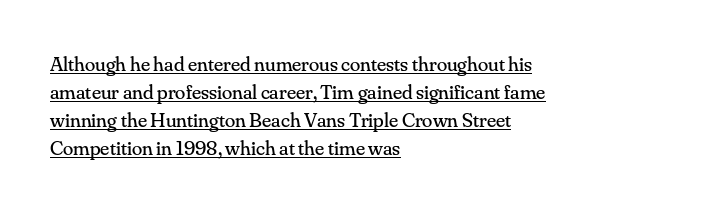
The image shows 21 px text type, upright; set left-aligned, normal line spacing (1.34x), normal letter spacing, underlined.
